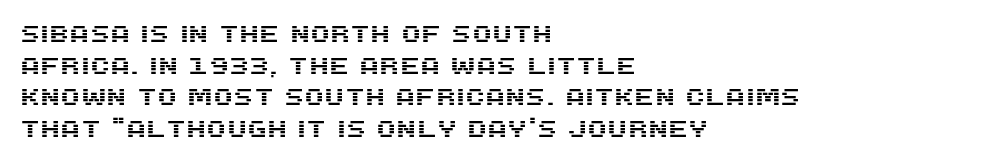
Q: Is the text italic (slanted)? A: No, it is upright.
Q: Is the text underlined? A: No.
Q: How is the paragraph aligned? A: Left-aligned.
Q: Is the spacing between letters normal or unusually wide? A: Normal.
Q: Is the spacing between lines tight, normal or loose? A: Normal.
